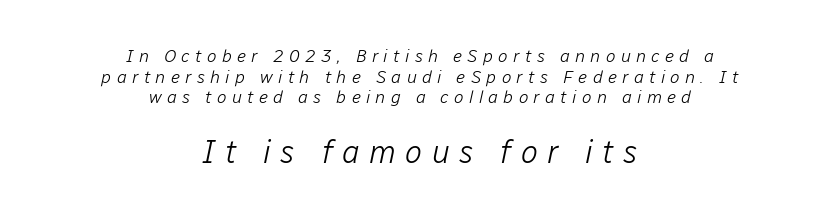
The image shows 32 px light type, italic (leaning right); set centered, tight line spacing (1.15x), unusually wide letter spacing (+0.29 em), not underlined; the second (bottom) block is 1.78x larger; low stroke contrast and a medium x-height.
